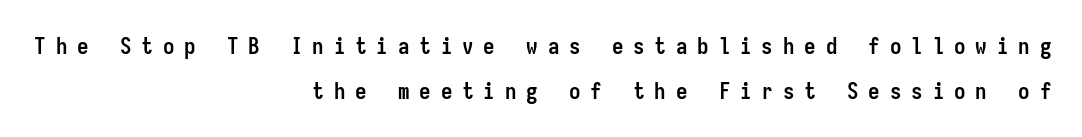
Q: Is the text bold? A: Yes.
Q: Is the text italic (slanted)? A: No, it is upright.
Q: Is the text underlined? A: No.
Q: How is the paragraph aligned? A: Right-aligned.
Q: Is the spacing between letters normal or unusually wide? A: Unusually wide.
Q: Is the spacing between lines tight, normal or loose? A: Loose.
